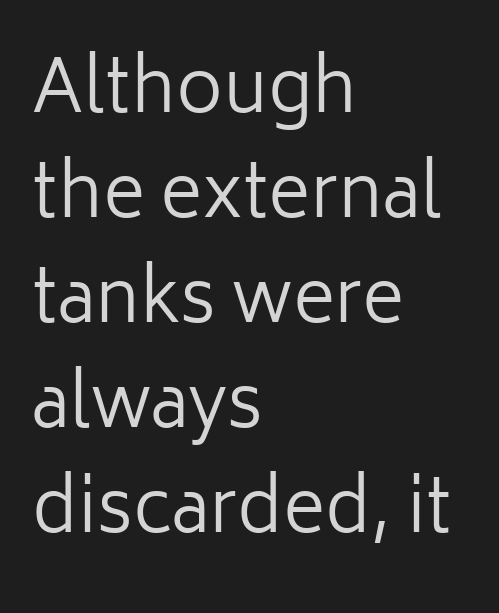
Q: Is the text bold? A: No.
Q: Is the text italic (slanted)? A: No, it is upright.
Q: Is the typeface a serif or a sans-serif typeface? A: Sans-serif.
Q: Is the text underlined? A: No.
Q: How is the paragraph aligned? A: Left-aligned.
Q: Is the spacing between letters normal or unusually wide? A: Normal.
Q: Is the spacing between lines tight, normal or loose? A: Normal.
Q: Width (condensed, normal, or wide)? A: Normal.
Q: Stroke contrast? A: Low.
Q: x-height? A: Medium.
Q: Monospaced? A: No.
